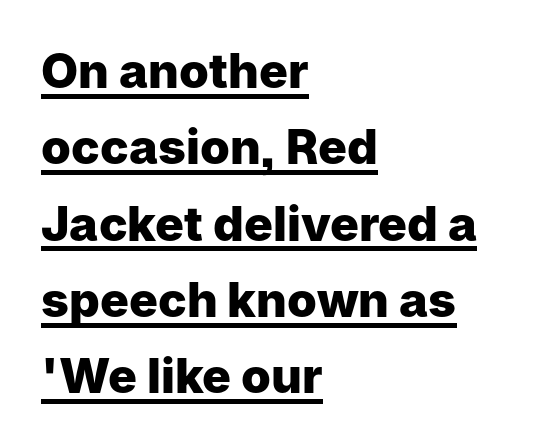
Q: Is the text bold? A: Yes.
Q: Is the text italic (slanted)? A: No, it is upright.
Q: Is the typeface a serif or a sans-serif typeface? A: Sans-serif.
Q: Is the text underlined? A: Yes.
Q: How is the paragraph aligned? A: Left-aligned.
Q: Is the spacing between letters normal or unusually wide? A: Normal.
Q: Is the spacing between lines tight, normal or loose? A: Normal.
Q: Width (condensed, normal, or wide)? A: Normal.
Q: Stroke contrast? A: Low.
Q: x-height? A: Medium.
Q: Monospaced? A: No.
